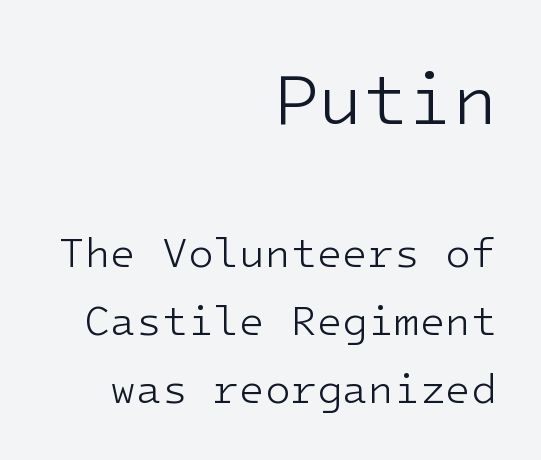
{"serif": "no", "italic": "no", "bold": "no", "weight": "light", "width": "normal", "stroke_contrast": "low", "x_height": "medium", "underline": "no", "align": "right", "line_spacing": "normal", "line_spacing_ratio": 1.62, "letter_spacing": "normal", "letter_spacing_em": 0.0, "larger_block": "first", "size_ratio": 1.74, "glyph_px": 73}
